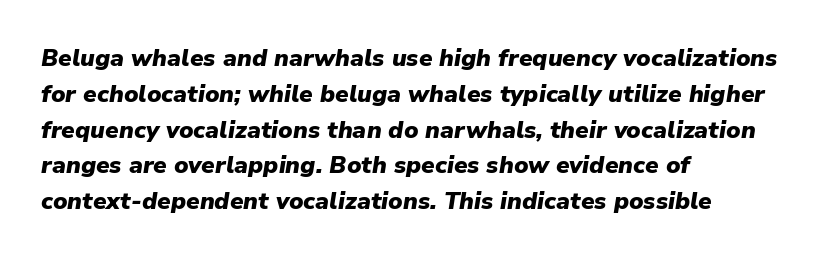
Q: Is the text bold? A: Yes.
Q: Is the text italic (slanted)? A: Yes, it leans right by about 9 degrees.
Q: Is the text underlined? A: No.
Q: How is the paragraph aligned? A: Left-aligned.
Q: Is the spacing between letters normal or unusually wide? A: Normal.
Q: Is the spacing between lines tight, normal or loose? A: Normal.
